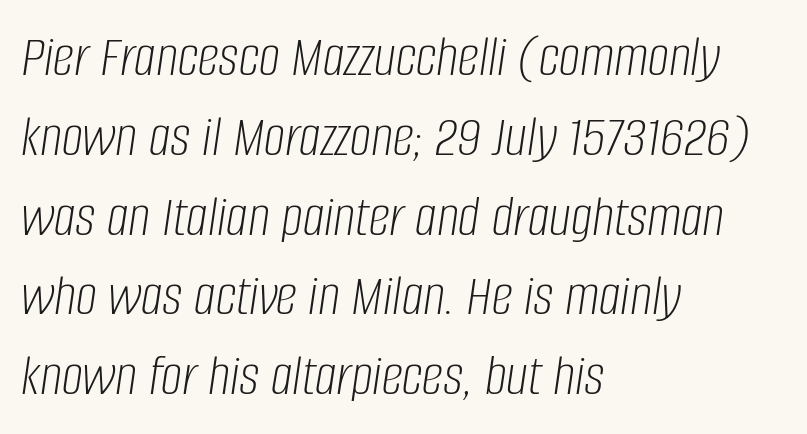
Q: Is the text bold? A: No.
Q: Is the text italic (slanted)? A: Yes, it leans right by about 8 degrees.
Q: Is the text underlined? A: No.
Q: How is the paragraph aligned? A: Left-aligned.
Q: Is the spacing between letters normal or unusually wide? A: Normal.
Q: Is the spacing between lines tight, normal or loose? A: Normal.
Q: Width (condensed, normal, or wide)? A: Condensed.
Q: Stroke contrast? A: Low.
Q: x-height? A: Large.
Q: Monospaced? A: No.
